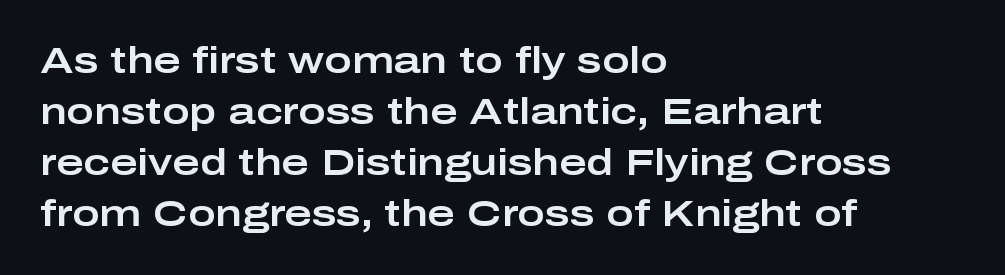
{"serif": "no", "italic": "no", "width": "wide", "stroke_contrast": "low", "x_height": "medium", "monospaced": "no", "underline": "no", "align": "left", "line_spacing": "normal", "line_spacing_ratio": 1.38, "letter_spacing": "normal", "letter_spacing_em": 0.0, "glyph_px": 37}
